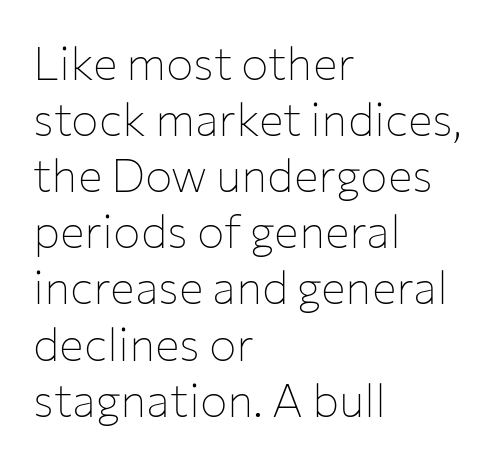
The image shows 46 px thin sans-serif type, upright; set left-aligned, line spacing 1.22x, normal letter spacing, not underlined; low stroke contrast and a medium x-height.
